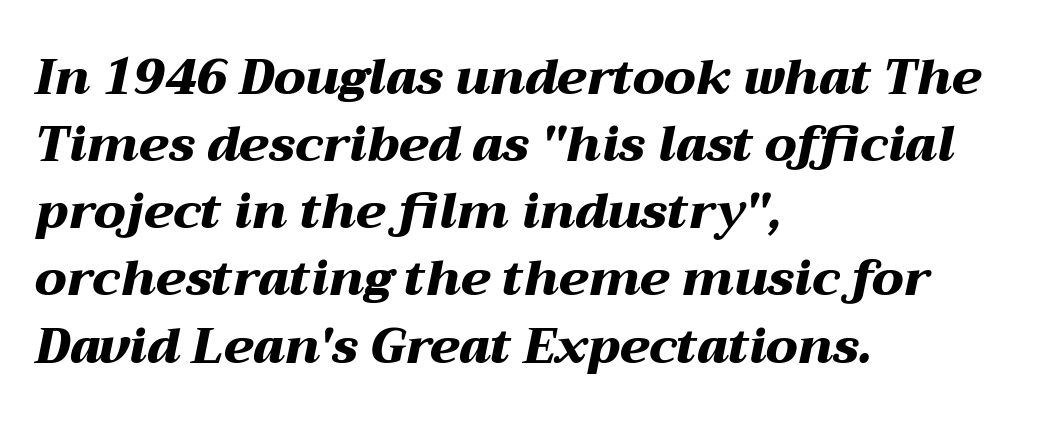
The image shows 49 px heavy, wide type, italic (leaning right); set left-aligned, normal line spacing (1.37x), normal letter spacing, not underlined; medium stroke contrast and a medium x-height.
